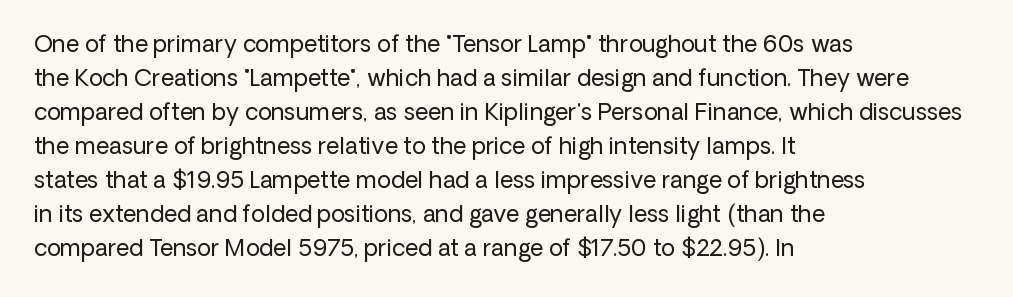
Q: Is the text bold? A: No.
Q: Is the text italic (slanted)? A: No, it is upright.
Q: Is the text underlined? A: No.
Q: How is the paragraph aligned? A: Left-aligned.
Q: Is the spacing between letters normal or unusually wide? A: Normal.
Q: Is the spacing between lines tight, normal or loose? A: Normal.
